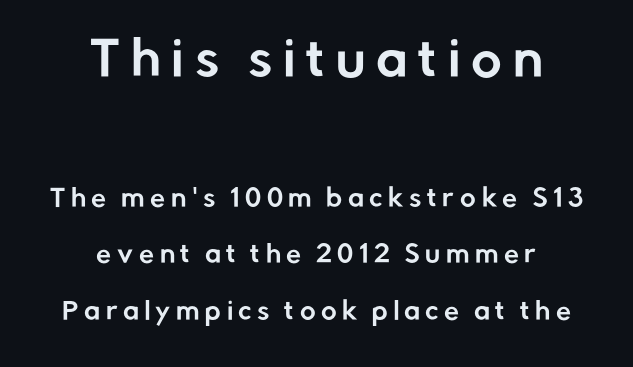
Q: Is the text italic (slanted)? A: No, it is upright.
Q: Is the typeface a serif or a sans-serif typeface? A: Sans-serif.
Q: Is the text underlined? A: No.
Q: How is the paragraph aligned? A: Centered.
Q: Is the spacing between letters normal or unusually wide? A: Unusually wide.
Q: Is the spacing between lines tight, normal or loose? A: Loose.
Q: Which block of text is set in a larger size, the first (top) or the second (bottom)? A: The first (top) one.
Q: Width (condensed, normal, or wide)? A: Normal.
Q: Stroke contrast? A: Low.
Q: x-height? A: Medium.
Q: Monospaced? A: No.
